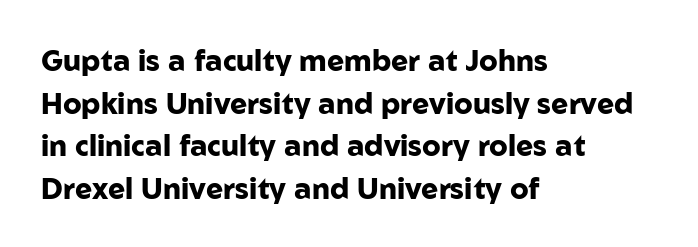
The image shows 29 px heavy sans-serif type, upright; set left-aligned, normal line spacing (1.47x), normal letter spacing, not underlined; low stroke contrast and a medium x-height.
